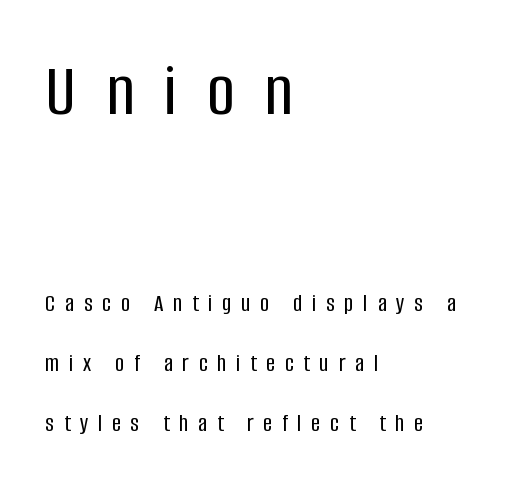
The image shows 76 px condensed sans-serif type, upright; set left-aligned, loose line spacing (2.4x), unusually wide letter spacing (+0.39 em), not underlined; the first (top) block is 3.04x larger; low stroke contrast and a large x-height.
